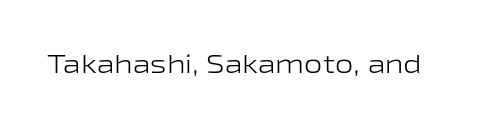
Q: Is the text bold? A: No.
Q: Is the text italic (slanted)? A: No, it is upright.
Q: Is the text underlined? A: No.
Q: Is the spacing between letters normal or unusually wide? A: Normal.
